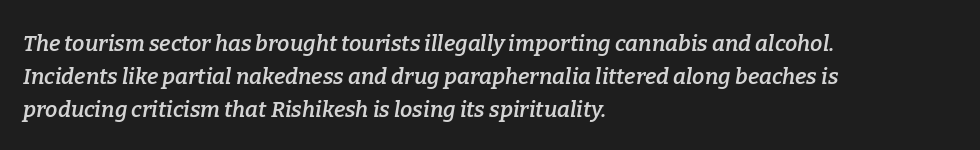
{"italic": "yes", "lean": "right", "slant_degrees": 9, "bold": "semi", "underline": "no", "align": "left", "line_spacing": "normal", "line_spacing_ratio": 1.51, "letter_spacing": "normal", "letter_spacing_em": 0.0, "glyph_px": 22}
